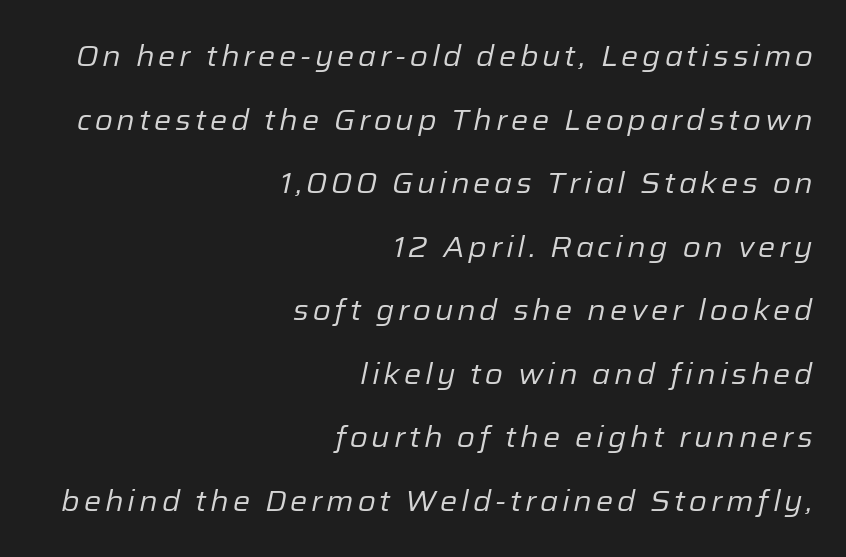
Q: Is the text bold? A: No.
Q: Is the text italic (slanted)? A: Yes, it leans right by about 12 degrees.
Q: Is the text underlined? A: No.
Q: How is the paragraph aligned? A: Right-aligned.
Q: Is the spacing between lines tight, normal or loose? A: Loose.
Q: Width (condensed, normal, or wide)? A: Normal.
Q: Stroke contrast? A: Low.
Q: x-height? A: Medium.
Q: Monospaced? A: No.
